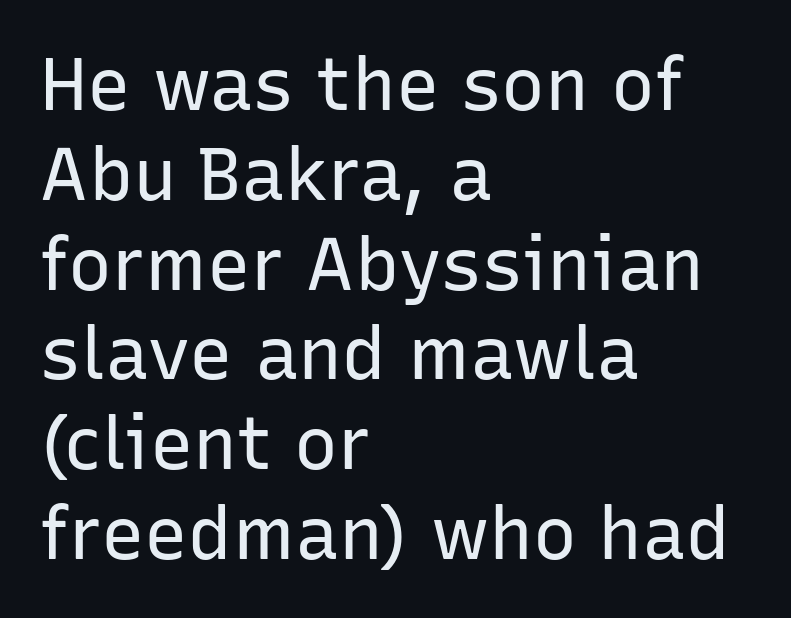
The image shows 73 px regular-weight sans-serif type, upright; set left-aligned, line spacing 1.23x, normal letter spacing, not underlined; low stroke contrast and a medium x-height.
